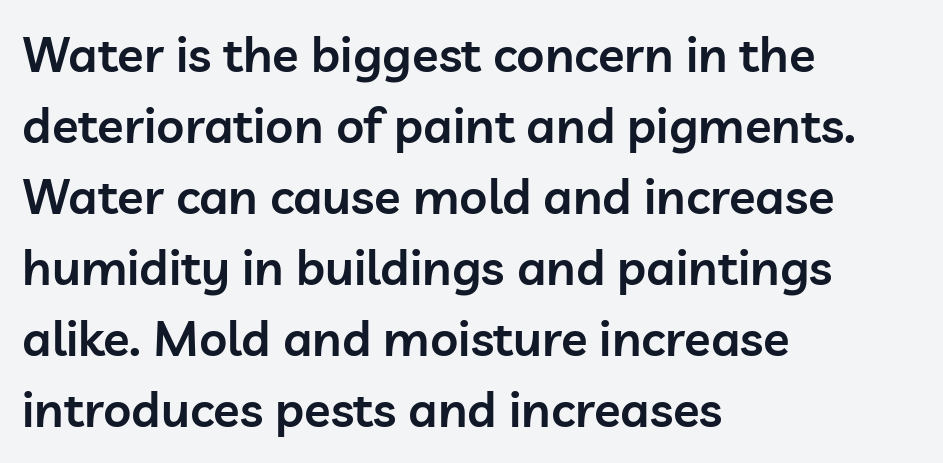
The image shows 49 px semibold sans-serif type, upright; set left-aligned, normal line spacing (1.45x), normal letter spacing, not underlined; low stroke contrast and a medium x-height.
